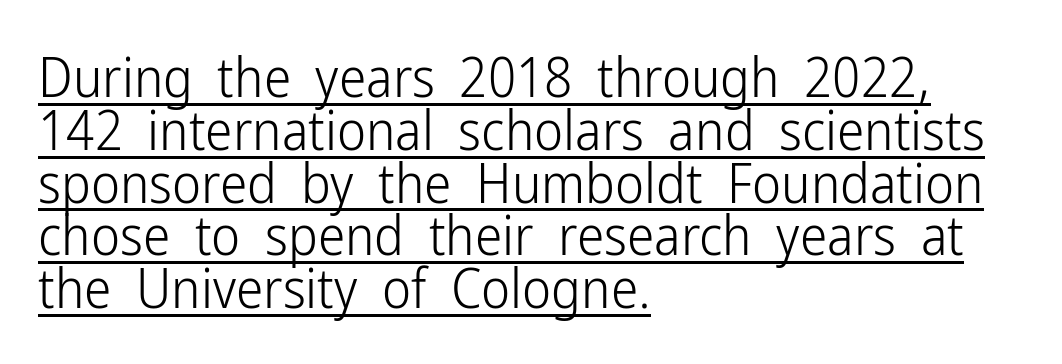
{"serif": "no", "italic": "no", "bold": "no", "weight": "light", "width": "condensed", "stroke_contrast": "low", "x_height": "medium", "monospaced": "no", "underline": "yes", "align": "left", "line_spacing": "tight", "line_spacing_ratio": 0.96, "letter_spacing": "normal", "letter_spacing_em": 0.0, "glyph_px": 55}
